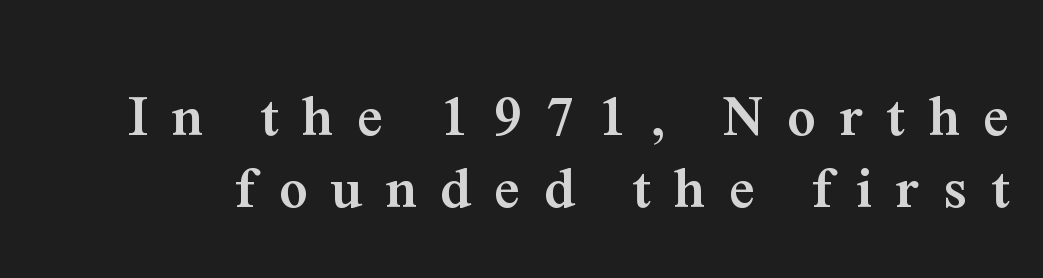
Q: Is the text bold? A: Yes.
Q: Is the text italic (slanted)? A: No, it is upright.
Q: Is the typeface a serif or a sans-serif typeface? A: Serif.
Q: Is the text underlined? A: No.
Q: Is the spacing between letters normal or unusually wide? A: Unusually wide.
Q: Is the spacing between lines tight, normal or loose? A: Normal.
Q: Width (condensed, normal, or wide)? A: Normal.
Q: Stroke contrast? A: Medium.
Q: x-height? A: Medium.
Q: Monospaced? A: No.
